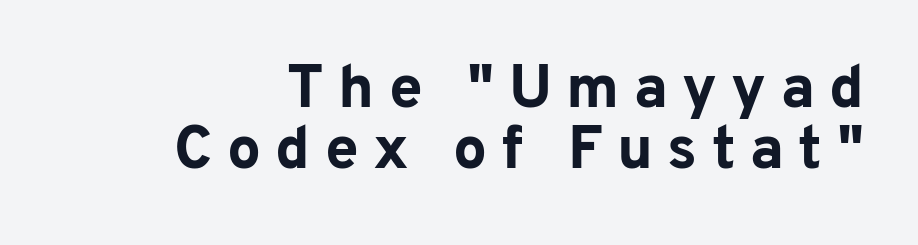
{"serif": "no", "italic": "no", "bold": "yes", "weight": "bold", "width": "normal", "stroke_contrast": "low", "x_height": "medium", "monospaced": "no", "underline": "no", "line_spacing": "tight", "line_spacing_ratio": 1.01, "letter_spacing": "wide", "letter_spacing_em": 0.24, "glyph_px": 60}
